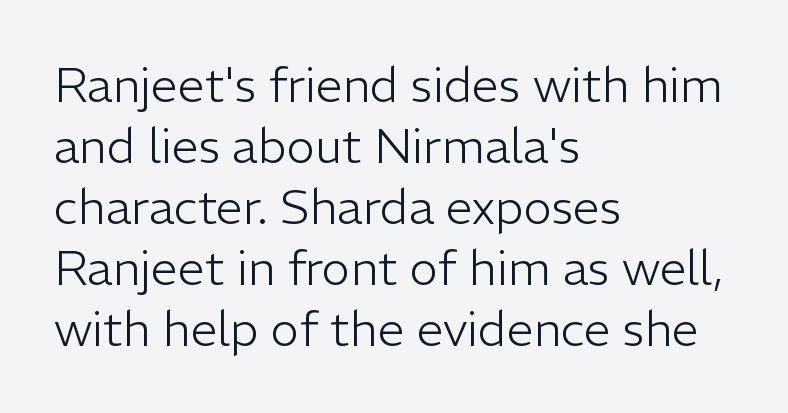
Check where the strokes stop: nothing finishes them off — pure sans. Caption: face not bold, strokes unweighted. The lines sit at an ordinary, default distance from one another. The font's upright variant was chosen for this text. Left-aligned paragraph, ragged on the right. Descenders are the only things crossing below the line.
